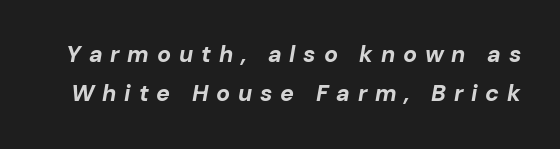
Q: Is the text bold? A: Yes.
Q: Is the text italic (slanted)? A: Yes, it leans right by about 10 degrees.
Q: Is the text underlined? A: No.
Q: Is the spacing between letters normal or unusually wide? A: Unusually wide.
Q: Is the spacing between lines tight, normal or loose? A: Normal.
